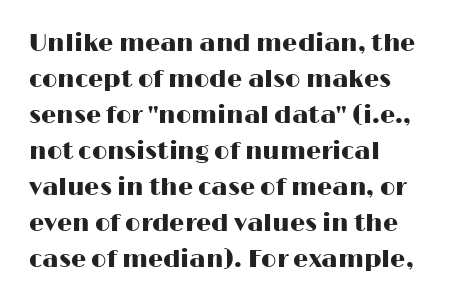
Q: Is the text italic (slanted)? A: No, it is upright.
Q: Is the text underlined? A: No.
Q: How is the paragraph aligned? A: Left-aligned.
Q: Is the spacing between letters normal or unusually wide? A: Normal.
Q: Is the spacing between lines tight, normal or loose? A: Normal.
